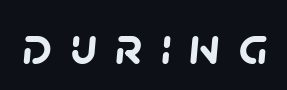
To sum up the face: it is a sans, with no serifs. Note the varied advance widths — an 'i' is clearly narrower than an 'm'. Typographic density is high because the face is bold. Students, note that the glyphs here are deliberately spaced far apart. Letters rest on an invisible, unmarked baseline.
